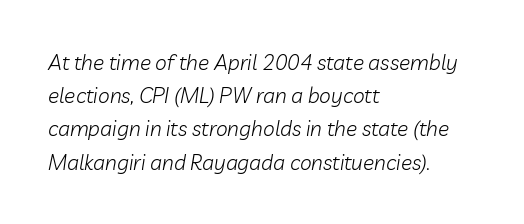
The typography opts for an oblique posture over an upright one. A light-to-regular cut is what we see here. A classic flush-left, rag-right setting is used for this passage. Glyph-to-glyph distance matches everyday printed text. The rows are spaced the way most documents space them. Letters rest on an invisible, unmarked baseline.
